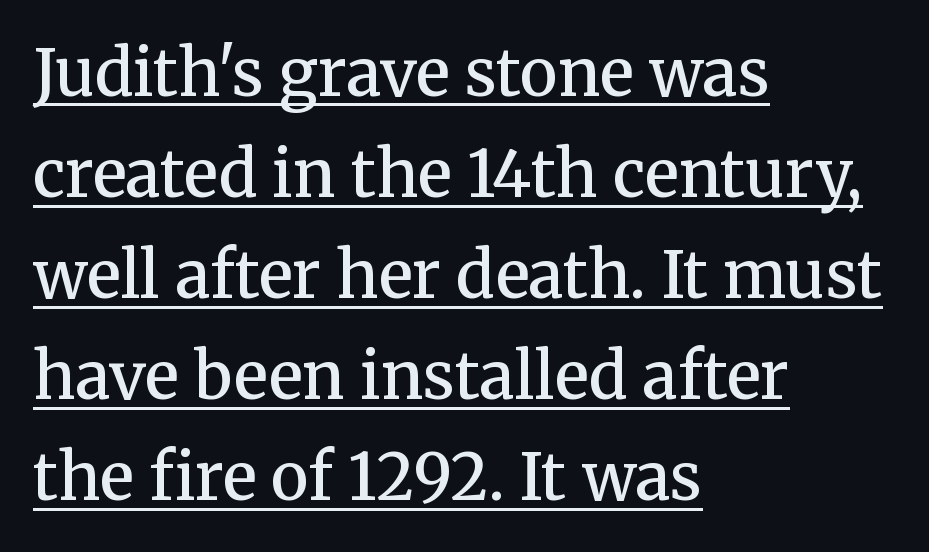
{"serif": "yes", "italic": "no", "bold": "semi", "weight": "semibold", "width": "normal", "stroke_contrast": "medium", "x_height": "medium", "monospaced": "no", "underline": "yes", "align": "left", "line_spacing": "normal", "line_spacing_ratio": 1.58, "letter_spacing": "normal", "letter_spacing_em": 0.0, "glyph_px": 64}
